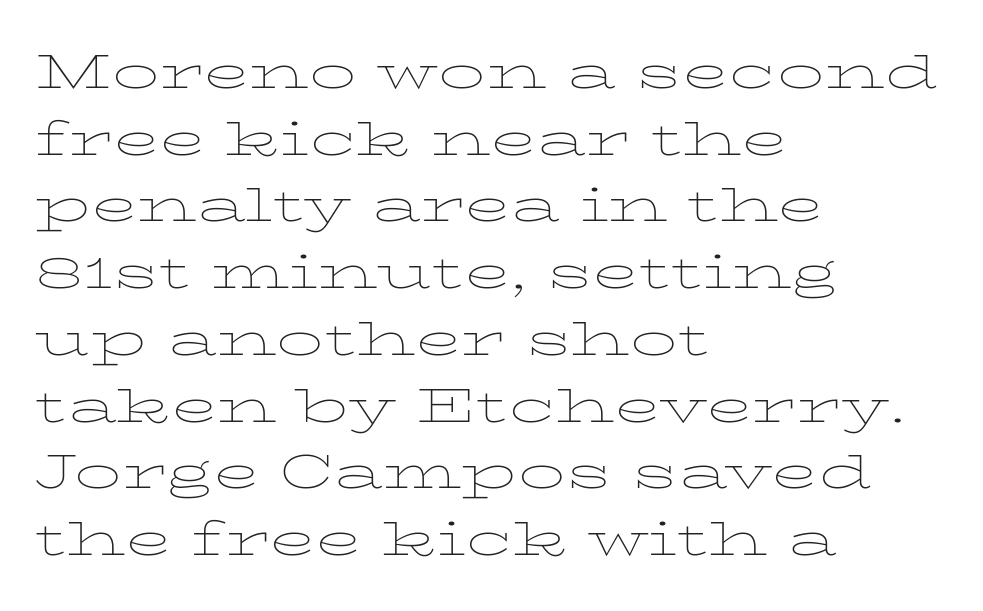
{"serif": "yes", "italic": "no", "bold": "no", "weight": "thin", "width": "wide", "stroke_contrast": "low", "x_height": "medium", "monospaced": "no", "underline": "no", "align": "left", "line_spacing": "normal", "line_spacing_ratio": 1.42, "letter_spacing": "normal", "letter_spacing_em": 0.0, "glyph_px": 47}
